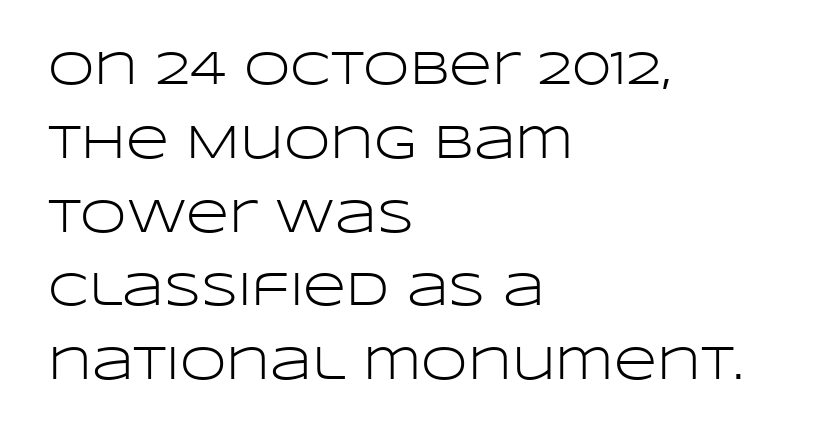
Q: Is the text bold? A: No.
Q: Is the text italic (slanted)? A: No, it is upright.
Q: Is the typeface a serif or a sans-serif typeface? A: Sans-serif.
Q: Is the text underlined? A: No.
Q: How is the paragraph aligned? A: Left-aligned.
Q: Is the spacing between letters normal or unusually wide? A: Normal.
Q: Is the spacing between lines tight, normal or loose? A: Normal.
Q: Width (condensed, normal, or wide)? A: Wide.
Q: Stroke contrast? A: Low.
Q: x-height? A: Large.
Q: Monospaced? A: No.
